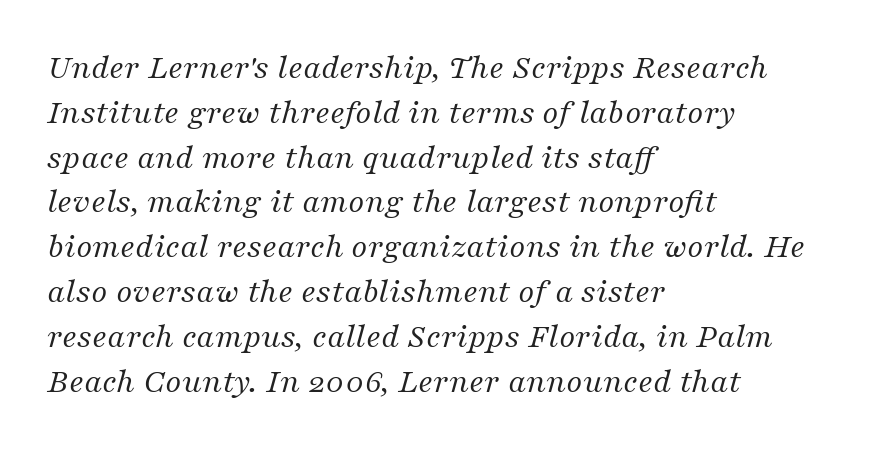
The image shows 35 px regular-weight serif type, italic (leaning right); set left-aligned, normal line spacing (1.28x), normal letter spacing, not underlined; medium stroke contrast and a medium x-height.
